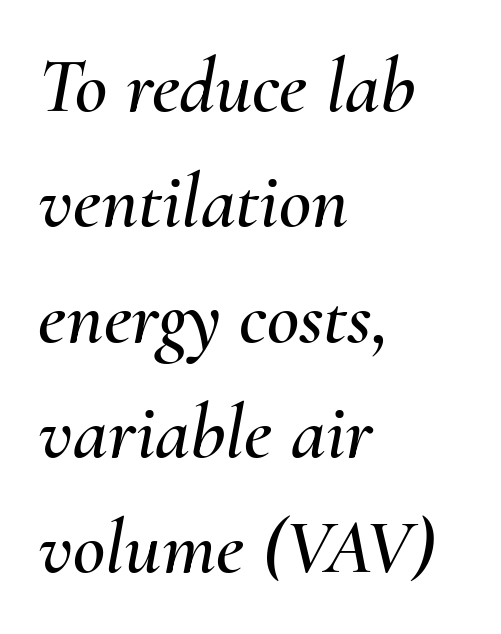
{"italic": "yes", "lean": "right", "slant_degrees": 10, "width": "normal", "stroke_contrast": "medium", "x_height": "small", "monospaced": "no", "underline": "no", "align": "left", "line_spacing": "normal", "line_spacing_ratio": 1.46, "letter_spacing": "normal", "letter_spacing_em": 0.0, "glyph_px": 79}
